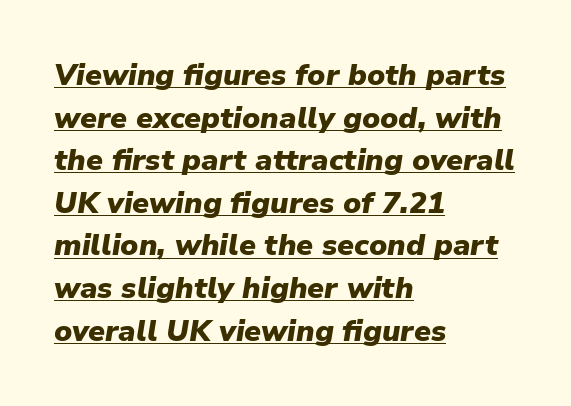
{"italic": "yes", "lean": "right", "slant_degrees": 9, "bold": "yes", "weight": "heavy", "width": "normal", "stroke_contrast": "low", "x_height": "medium", "monospaced": "no", "underline": "yes", "align": "left", "line_spacing": "normal", "line_spacing_ratio": 1.42, "letter_spacing": "normal", "letter_spacing_em": 0.0, "glyph_px": 30}
